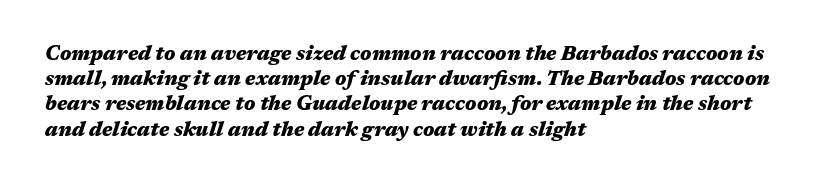
{"italic": "yes", "lean": "right", "slant_degrees": 17, "bold": "yes", "underline": "no", "align": "left", "line_spacing": "normal", "line_spacing_ratio": 1.26, "letter_spacing": "normal", "letter_spacing_em": 0.0, "glyph_px": 20}
